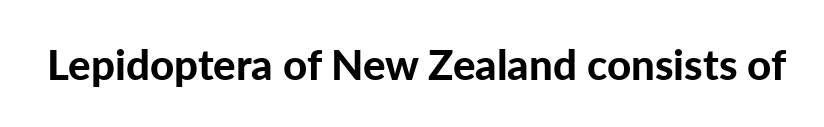
{"serif": "no", "italic": "no", "bold": "yes", "weight": "bold", "width": "normal", "stroke_contrast": "low", "x_height": "medium", "monospaced": "no", "underline": "no", "letter_spacing": "normal", "letter_spacing_em": 0.0, "glyph_px": 42}
